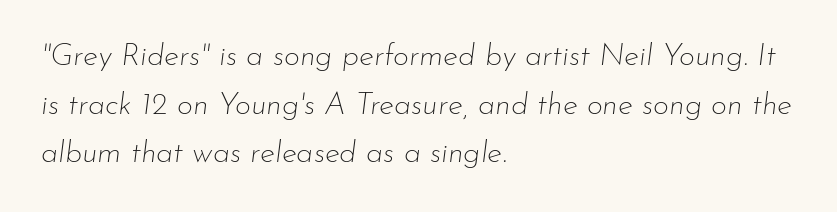
Q: Is the text bold? A: No.
Q: Is the text italic (slanted)? A: Yes, it leans right by about 7 degrees.
Q: Is the text underlined? A: No.
Q: How is the paragraph aligned? A: Left-aligned.
Q: Is the spacing between letters normal or unusually wide? A: Normal.
Q: Is the spacing between lines tight, normal or loose? A: Normal.
Q: Width (condensed, normal, or wide)? A: Normal.
Q: Stroke contrast? A: Low.
Q: x-height? A: Small.
Q: Monospaced? A: No.
